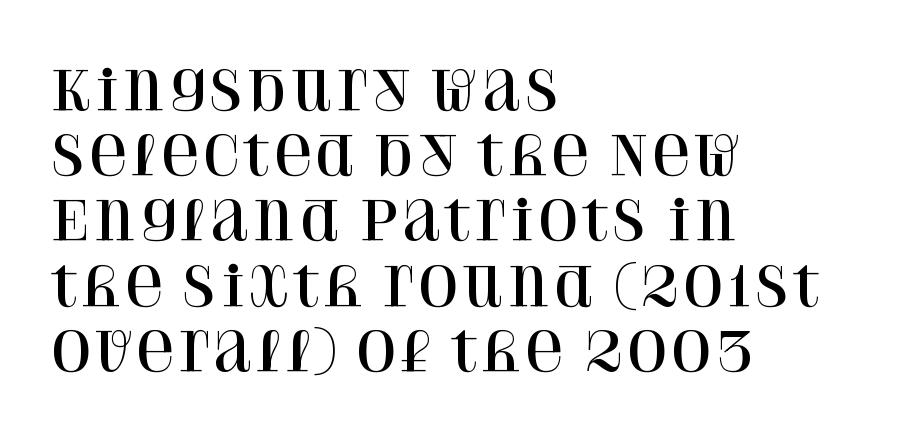
The specimen reads as upright at a glance. Each row of text sits above clean, open space. Is this a sans? No — the strokes have serifs. This rendering leaves character spacing at its baseline value. Left-aligned paragraph, ragged on the right. This sample has the flowing, uneven cadence of proportional lettering.
